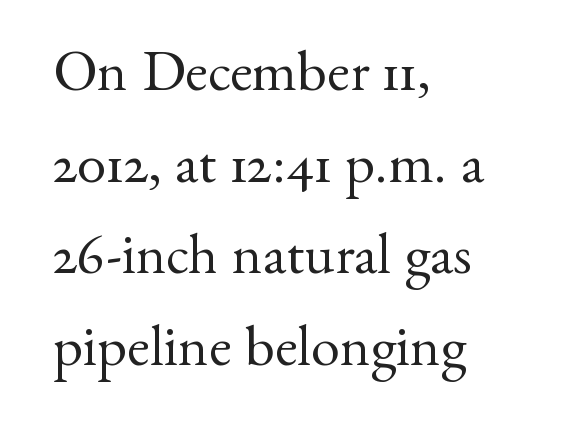
Stems and bowls with no extra thickness — not bold. Does the lettering tilt? It doesn't — this is upright. A typesetter would label this face a serif. In CSS terms this would be text-align: left. No extra tracking has been applied to these lines. Nobody drew a line under any word here.
